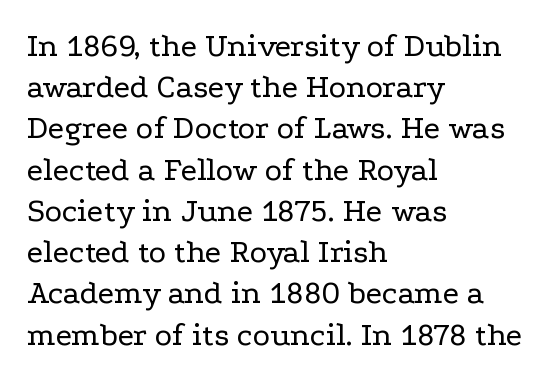
Q: Is the text bold? A: No.
Q: Is the text italic (slanted)? A: No, it is upright.
Q: Is the typeface a serif or a sans-serif typeface? A: Serif.
Q: Is the text underlined? A: No.
Q: How is the paragraph aligned? A: Left-aligned.
Q: Is the spacing between letters normal or unusually wide? A: Normal.
Q: Is the spacing between lines tight, normal or loose? A: Normal.
Q: Width (condensed, normal, or wide)? A: Wide.
Q: Stroke contrast? A: Low.
Q: x-height? A: Medium.
Q: Monospaced? A: No.
